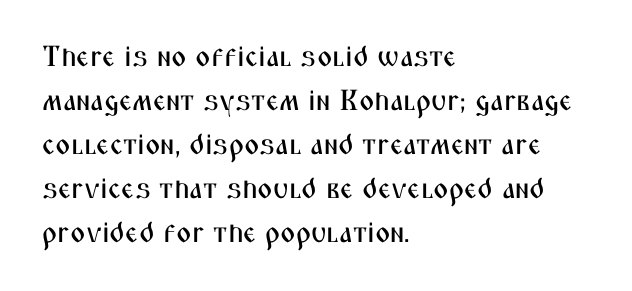
The leading is moderate, giving the passage an even texture. Words float on clear page, feet unadorned. The gaps between neighbouring characters are ordinary and unremarkable. Do the characters align in a grid? No, the font is proportional. The face used here is a sans, in the tradition of grotesques and geometrics. Unlike italic type, these characters show no tilt at all.
